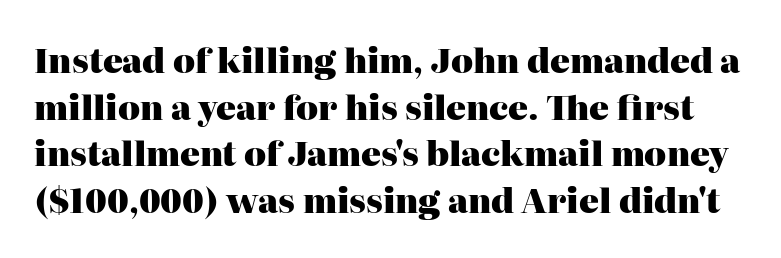
The image shows 33 px heavy serif type, upright; set normal line spacing (1.41x), normal letter spacing, not underlined; high stroke contrast and a medium x-height.
